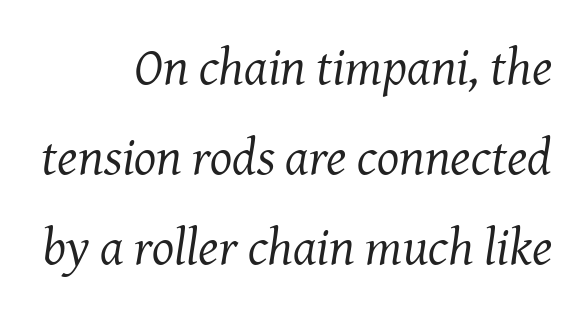
{"serif": "yes", "italic": "yes", "lean": "right", "slant_degrees": 8, "bold": "no", "weight": "regular", "width": "normal", "stroke_contrast": "medium", "x_height": "medium", "monospaced": "no", "underline": "no", "align": "right", "line_spacing_ratio": 1.73, "letter_spacing": "normal", "letter_spacing_em": 0.0, "glyph_px": 52}
